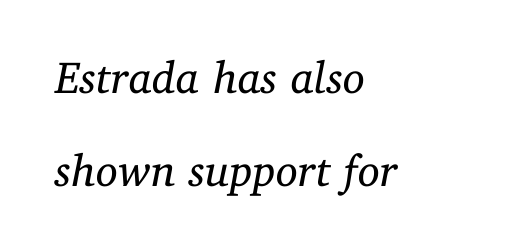
The image shows 45 px regular-weight serif type, italic (leaning right); set left-aligned, loose line spacing (2.06x), normal letter spacing, not underlined; low stroke contrast and a medium x-height.
